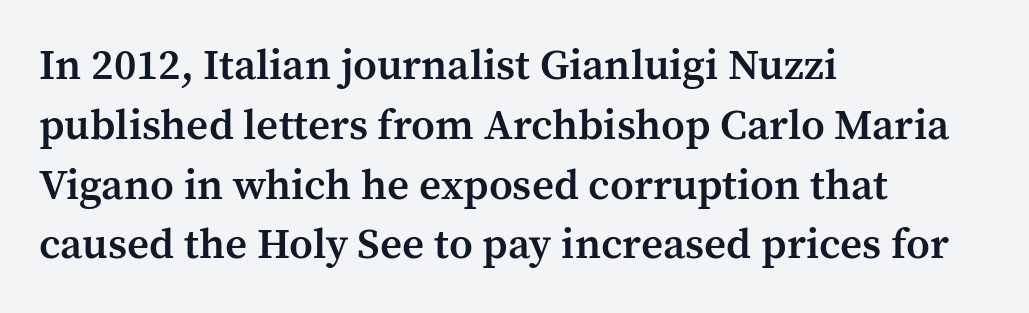
Q: Is the text bold? A: Semi-bold.
Q: Is the text italic (slanted)? A: No, it is upright.
Q: Is the typeface a serif or a sans-serif typeface? A: Serif.
Q: Is the text underlined? A: No.
Q: How is the paragraph aligned? A: Left-aligned.
Q: Is the spacing between letters normal or unusually wide? A: Normal.
Q: Is the spacing between lines tight, normal or loose? A: Normal.
Q: Width (condensed, normal, or wide)? A: Normal.
Q: Stroke contrast? A: Medium.
Q: x-height? A: Medium.
Q: Monospaced? A: No.
